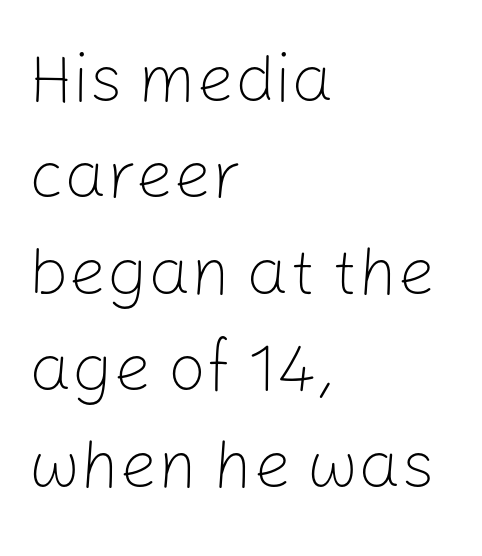
{"serif": "no", "italic": "no", "bold": "no", "weight": "light", "width": "normal", "stroke_contrast": "low", "x_height": "medium", "monospaced": "no", "underline": "no", "align": "left", "line_spacing": "normal", "line_spacing_ratio": 1.44, "letter_spacing": "normal", "letter_spacing_em": 0.0, "glyph_px": 67}
